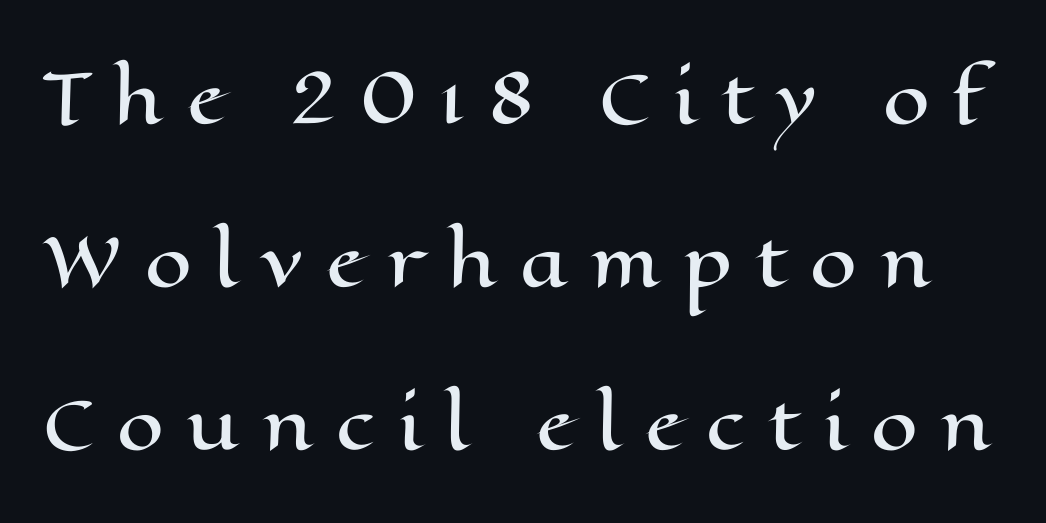
Q: Is the text italic (slanted)? A: No, it is upright.
Q: Is the text underlined? A: No.
Q: Is the spacing between letters normal or unusually wide? A: Unusually wide.
Q: Is the spacing between lines tight, normal or loose? A: Loose.
Q: Width (condensed, normal, or wide)? A: Wide.
Q: Stroke contrast? A: High.
Q: x-height? A: Medium.
Q: Monospaced? A: No.
